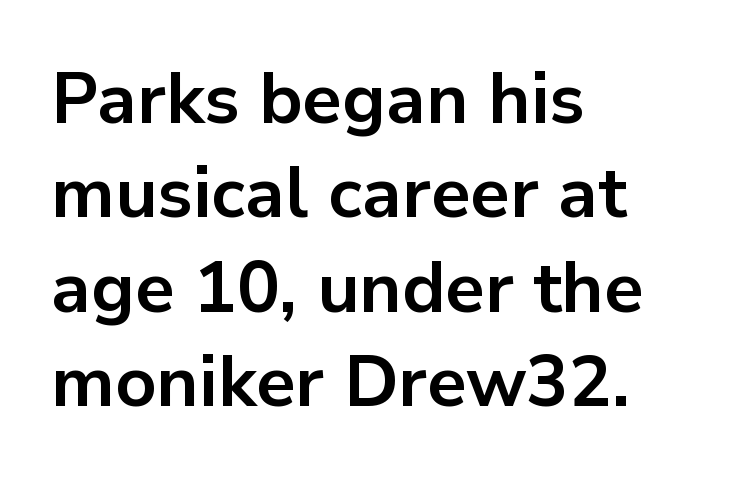
Q: Is the text bold? A: Yes.
Q: Is the text italic (slanted)? A: No, it is upright.
Q: Is the typeface a serif or a sans-serif typeface? A: Sans-serif.
Q: Is the text underlined? A: No.
Q: How is the paragraph aligned? A: Left-aligned.
Q: Is the spacing between letters normal or unusually wide? A: Normal.
Q: Is the spacing between lines tight, normal or loose? A: Normal.
Q: Width (condensed, normal, or wide)? A: Normal.
Q: Stroke contrast? A: Low.
Q: x-height? A: Medium.
Q: Monospaced? A: No.
